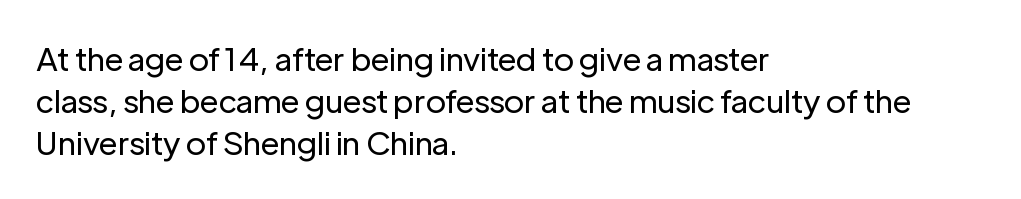
The image shows 32 px regular-weight sans-serif type, upright; set left-aligned, normal line spacing (1.31x), normal letter spacing, not underlined; low stroke contrast and a medium x-height.
